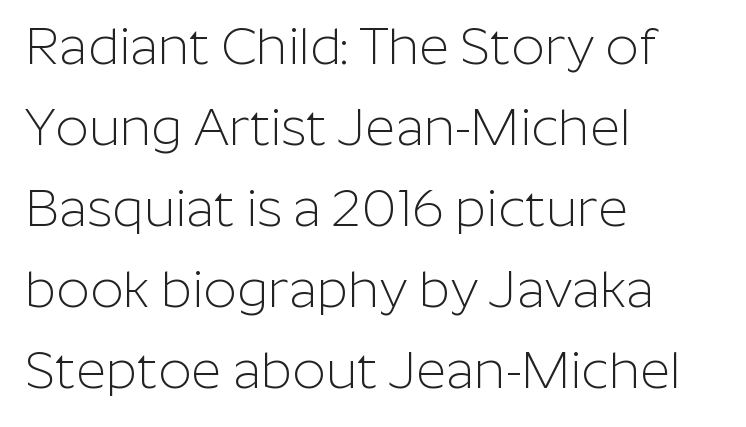
The image shows 52 px light sans-serif type, upright; set left-aligned, normal line spacing (1.56x), normal letter spacing, not underlined; low stroke contrast and a medium x-height.
